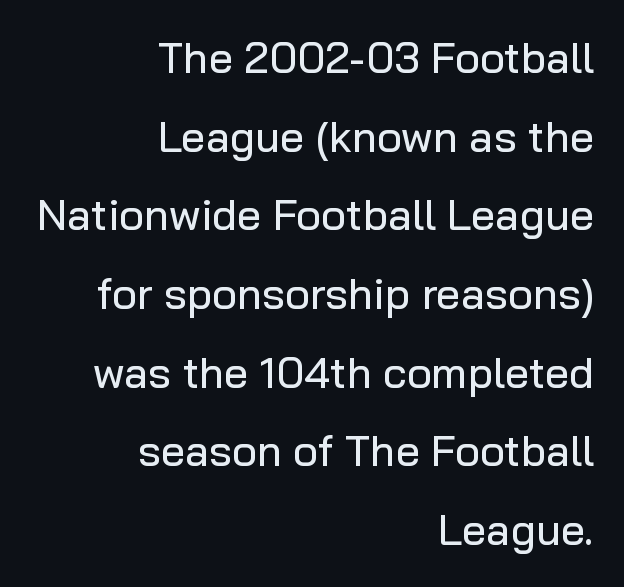
{"serif": "no", "italic": "no", "width": "normal", "stroke_contrast": "low", "x_height": "medium", "monospaced": "no", "underline": "no", "align": "right", "line_spacing_ratio": 1.83, "letter_spacing": "normal", "letter_spacing_em": 0.0, "glyph_px": 43}
